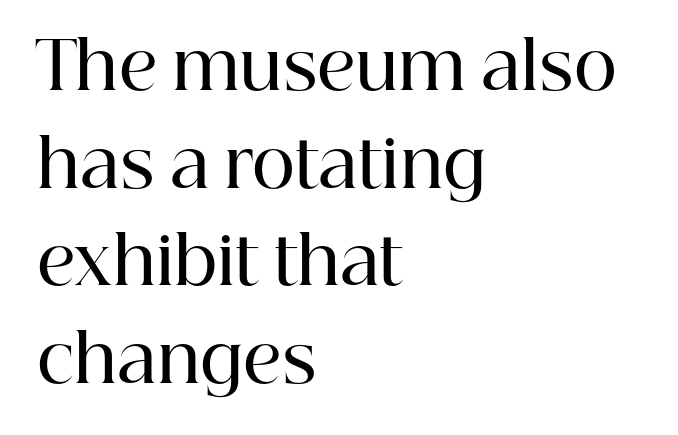
{"serif": "yes", "italic": "no", "bold": "semi", "weight": "semibold", "width": "normal", "stroke_contrast": "high", "x_height": "medium", "monospaced": "no", "underline": "no", "align": "left", "line_spacing": "normal", "line_spacing_ratio": 1.48, "letter_spacing": "normal", "letter_spacing_em": 0.0, "glyph_px": 66}
